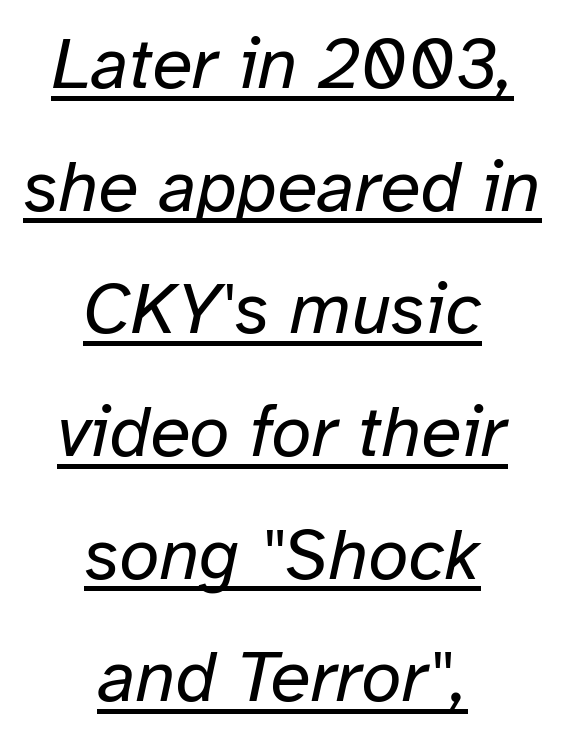
The image shows 73 px regular-weight type, italic (leaning right); set centered, normal line spacing (1.68x), normal letter spacing, underlined; low stroke contrast and a medium x-height.
